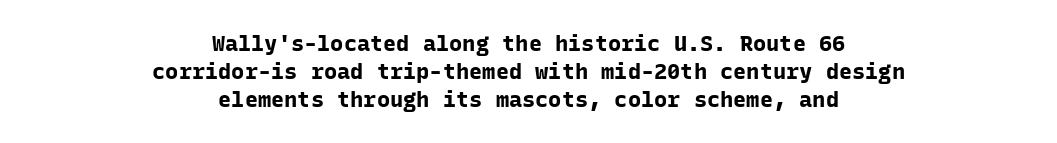
Tall strokes in this sample are plumb rather than angled. Compared with a flush-left layout, this one balances lines on the center instead. Stroke thickness is high; the sample reads as a true bold. In terms of letterspacing, this is plain default setting. One glance says typical: line gaps are just what's usual. The space beneath each line is pristine and unruled.
